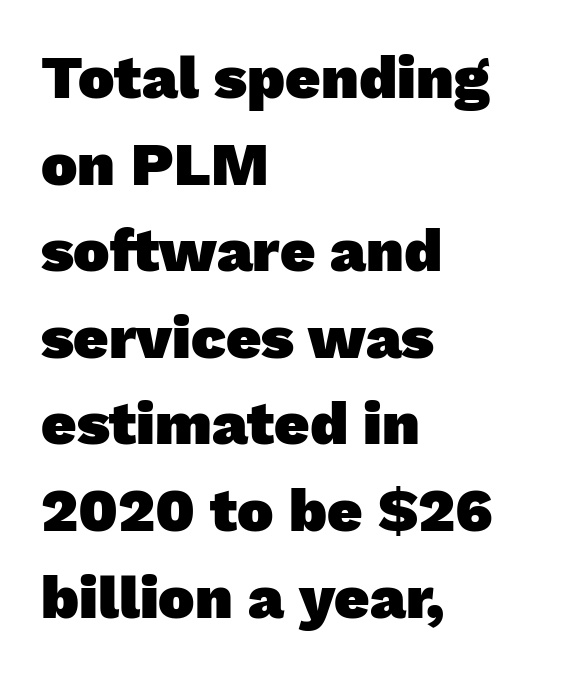
Q: Is the text bold? A: Yes.
Q: Is the typeface a serif or a sans-serif typeface? A: Sans-serif.
Q: Is the text underlined? A: No.
Q: How is the paragraph aligned? A: Left-aligned.
Q: Is the spacing between letters normal or unusually wide? A: Normal.
Q: Is the spacing between lines tight, normal or loose? A: Normal.
Q: Width (condensed, normal, or wide)? A: Normal.
Q: Stroke contrast? A: Low.
Q: x-height? A: Medium.
Q: Monospaced? A: No.
